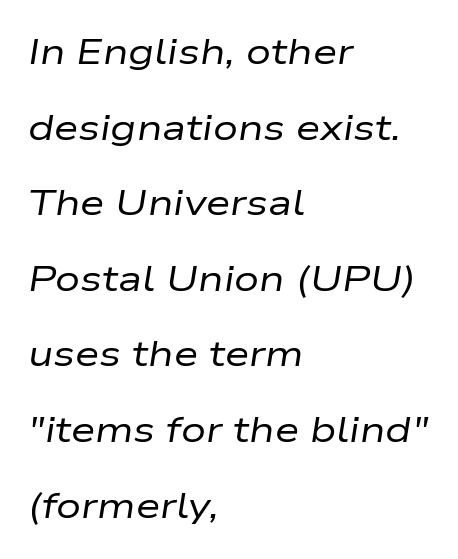
Q: Is the text bold? A: No.
Q: Is the text italic (slanted)? A: Yes, it leans right by about 9 degrees.
Q: Is the text underlined? A: No.
Q: How is the paragraph aligned? A: Left-aligned.
Q: Is the spacing between letters normal or unusually wide? A: Normal.
Q: Is the spacing between lines tight, normal or loose? A: Loose.
Q: Width (condensed, normal, or wide)? A: Wide.
Q: Stroke contrast? A: Low.
Q: x-height? A: Medium.
Q: Monospaced? A: No.
